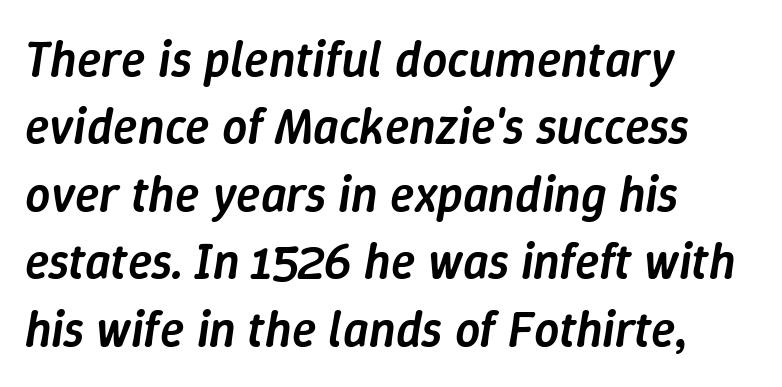
The vertical gap from one line to the next is medium. Here the designer chose a conventional face with non-uniform glyph widths. Typesetter's note: demi weight, one step under bold. Where is the straight margin? On the left. Words float on clear page, feet unadorned. The letters are slanted; this is an italic face.
